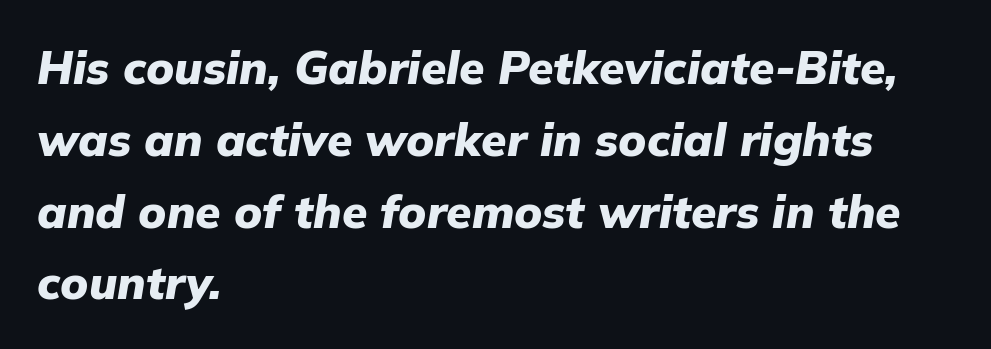
{"italic": "yes", "lean": "right", "slant_degrees": 9, "bold": "yes", "weight": "heavy", "width": "normal", "stroke_contrast": "low", "x_height": "medium", "monospaced": "no", "underline": "no", "align": "left", "line_spacing": "normal", "line_spacing_ratio": 1.56, "letter_spacing": "normal", "letter_spacing_em": 0.0, "glyph_px": 46}
